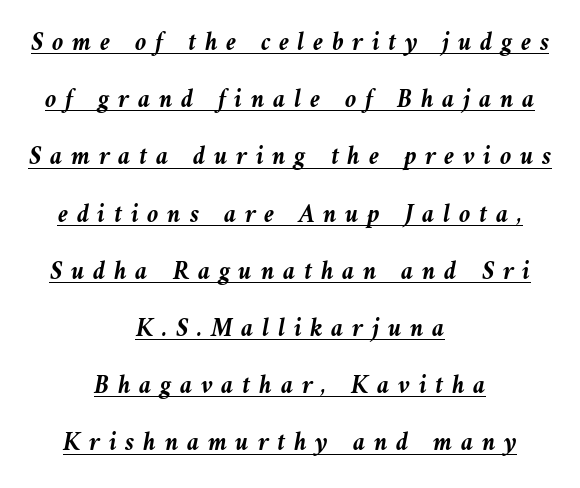
Q: Is the text bold? A: Yes.
Q: Is the text italic (slanted)? A: Yes, it leans left by about 10 degrees.
Q: Is the text underlined? A: Yes.
Q: How is the paragraph aligned? A: Centered.
Q: Is the spacing between letters normal or unusually wide? A: Unusually wide.
Q: Is the spacing between lines tight, normal or loose? A: Loose.
